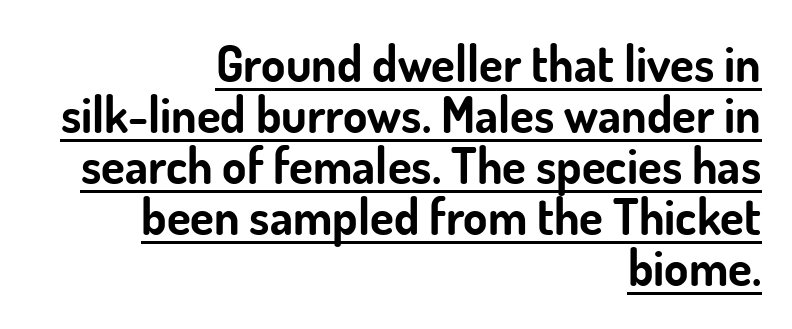
Italic? Not at all — the glyphs are vertical. A typesetter would label this face a sans. Notice how descenders almost collide with the ascenders below — that's tight leading. The letters are bold, with thick, heavy strokes.
